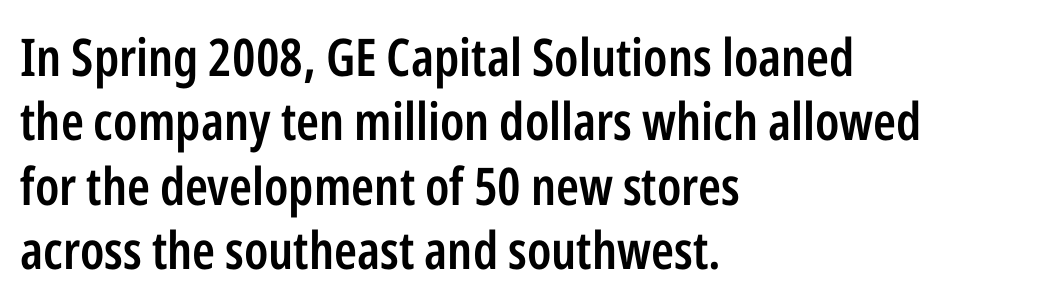
Q: Is the text bold? A: Semi-bold.
Q: Is the text italic (slanted)? A: No, it is upright.
Q: Is the typeface a serif or a sans-serif typeface? A: Sans-serif.
Q: Is the text underlined? A: No.
Q: How is the paragraph aligned? A: Left-aligned.
Q: Is the spacing between letters normal or unusually wide? A: Normal.
Q: Width (condensed, normal, or wide)? A: Condensed.
Q: Stroke contrast? A: Low.
Q: x-height? A: Medium.
Q: Monospaced? A: No.
